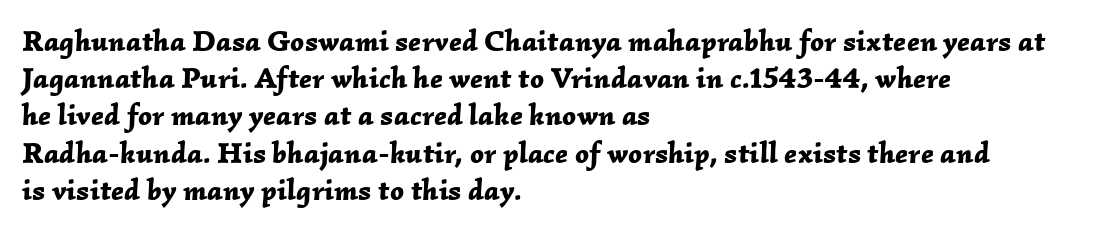
Q: Is the text bold? A: Yes.
Q: Is the text italic (slanted)? A: Yes, it leans right by about 2 degrees.
Q: Is the text underlined? A: No.
Q: How is the paragraph aligned? A: Left-aligned.
Q: Is the spacing between letters normal or unusually wide? A: Normal.
Q: Width (condensed, normal, or wide)? A: Normal.
Q: Stroke contrast? A: Low.
Q: x-height? A: Medium.
Q: Monospaced? A: No.
